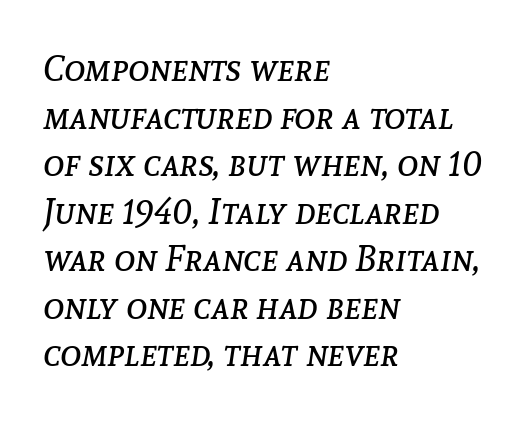
The image shows 36 px regular-weight type, italic (leaning right); set left-aligned, normal line spacing (1.32x), normal letter spacing, not underlined; low stroke contrast and a medium x-height.
